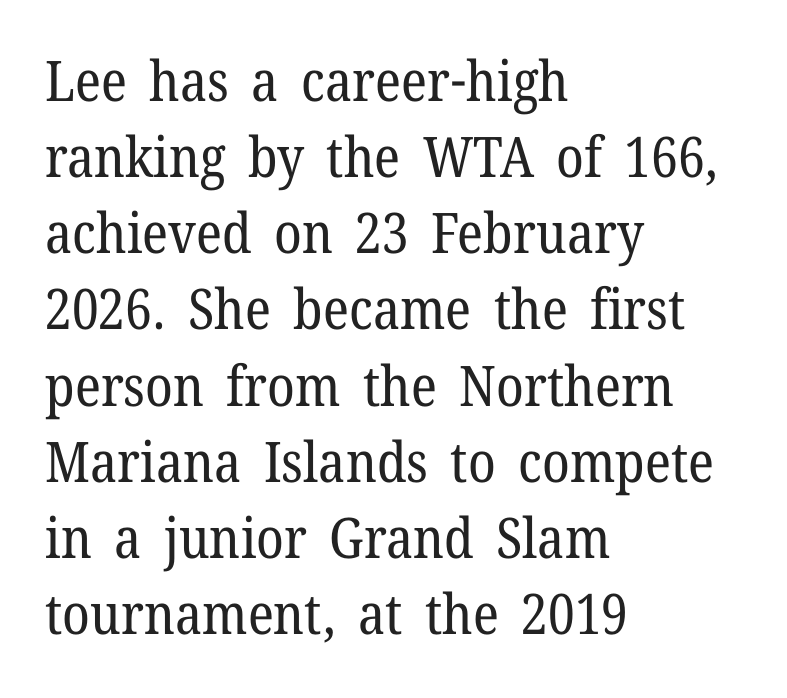
Q: Is the text bold? A: No.
Q: Is the text italic (slanted)? A: No, it is upright.
Q: Is the typeface a serif or a sans-serif typeface? A: Serif.
Q: Is the text underlined? A: No.
Q: How is the paragraph aligned? A: Left-aligned.
Q: Is the spacing between letters normal or unusually wide? A: Normal.
Q: Is the spacing between lines tight, normal or loose? A: Normal.
Q: Width (condensed, normal, or wide)? A: Normal.
Q: Stroke contrast? A: Low.
Q: x-height? A: Medium.
Q: Monospaced? A: No.
